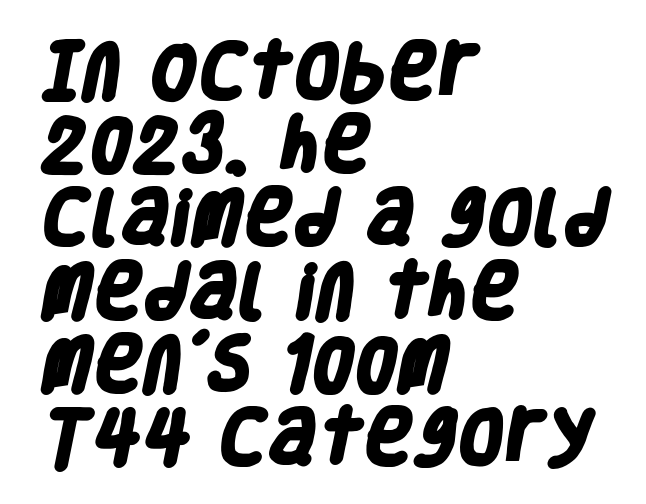
The image shows 60 px heavy, condensed sans-serif type; set left-aligned, line spacing 1.22x, normal letter spacing, not underlined; low stroke contrast and a large x-height.
